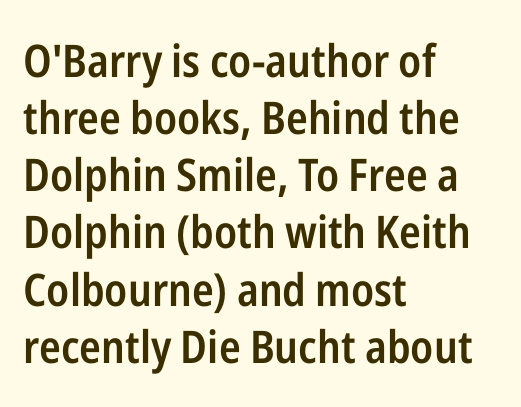
Inter-character spacing is left at the font's built-in metrics. Posture: upright roman. Any mark beneath the type? The region is blank. These lines are rendered in a variable-pitch font.
